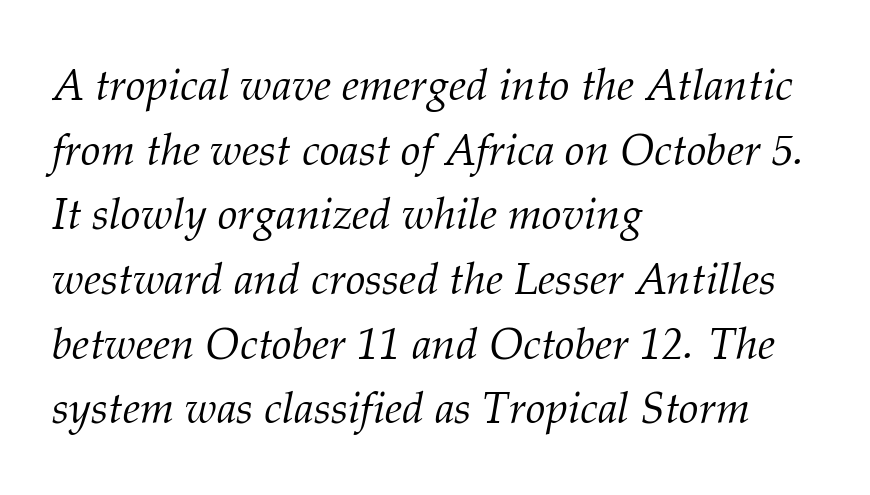
{"serif": "yes", "italic": "yes", "lean": "right", "slant_degrees": 12, "bold": "no", "weight": "light", "width": "normal", "stroke_contrast": "medium", "x_height": "medium", "monospaced": "no", "underline": "no", "align": "left", "line_spacing": "normal", "line_spacing_ratio": 1.47, "letter_spacing": "normal", "letter_spacing_em": 0.0, "glyph_px": 44}
